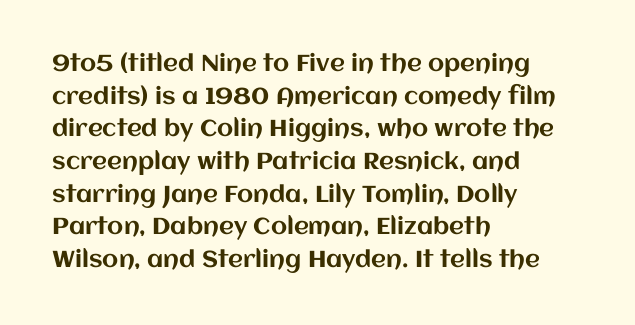
{"italic": "no", "underline": "no", "align": "left", "line_spacing": "normal", "line_spacing_ratio": 1.42, "letter_spacing": "normal", "letter_spacing_em": 0.0, "glyph_px": 23}
